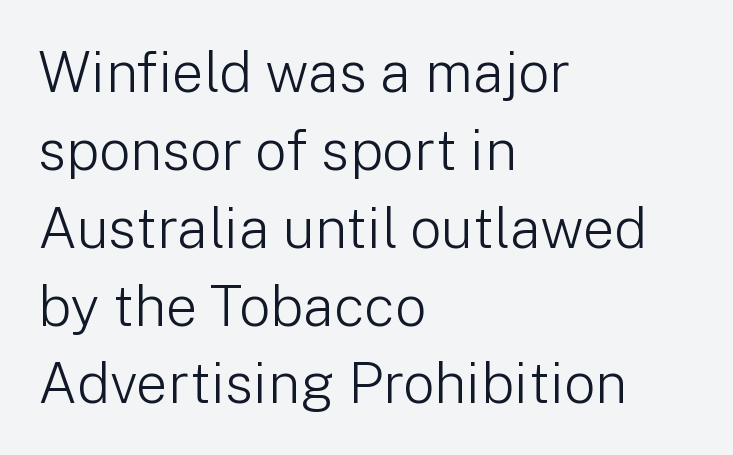
The image shows 56 px light sans-serif type, upright; set left-aligned, normal line spacing (1.39x), normal letter spacing, not underlined; low stroke contrast and a medium x-height.
